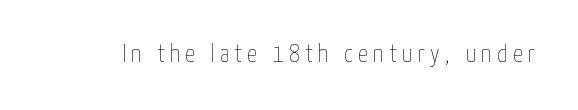
{"italic": "no", "bold": "no", "underline": "no", "letter_spacing": "wide", "letter_spacing_em": 0.21, "glyph_px": 25}
